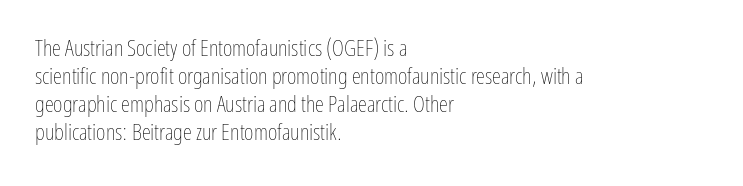
Q: Is the text bold? A: No.
Q: Is the text italic (slanted)? A: No, it is upright.
Q: Is the text underlined? A: No.
Q: How is the paragraph aligned? A: Left-aligned.
Q: Is the spacing between letters normal or unusually wide? A: Normal.
